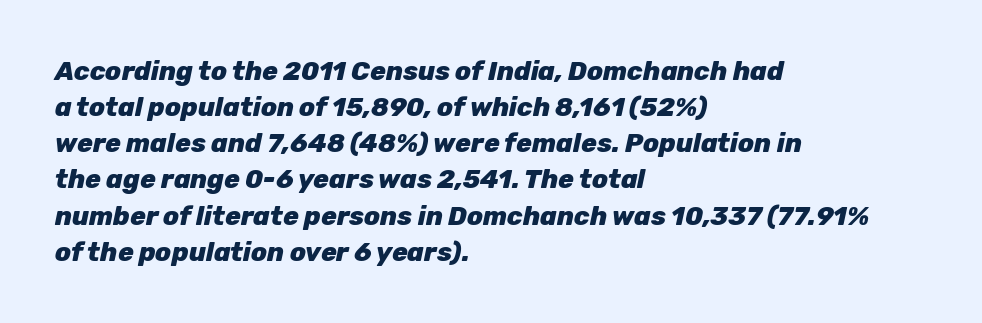
{"italic": "yes", "lean": "right", "slant_degrees": 12, "bold": "yes", "underline": "no", "align": "left", "line_spacing": "normal", "line_spacing_ratio": 1.39, "letter_spacing": "normal", "letter_spacing_em": 0.0, "glyph_px": 26}
